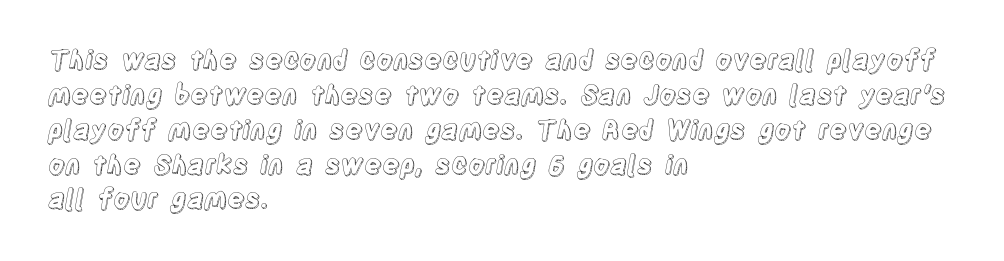
Anything drawn beneath the words? Only blank space. Vertical spacing — default. Short note: letters normally spaced. Leftover space on each line is placed entirely after the last word.
